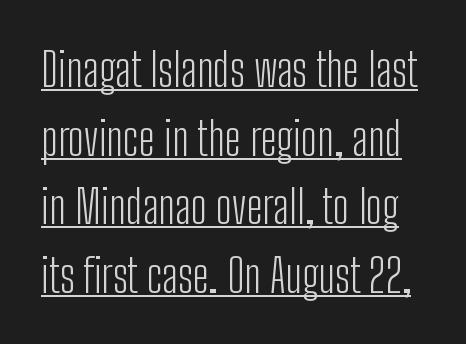
The image shows 46 px light, condensed sans-serif type, upright; set normal line spacing (1.49x), normal letter spacing, underlined; low stroke contrast and a medium x-height.
